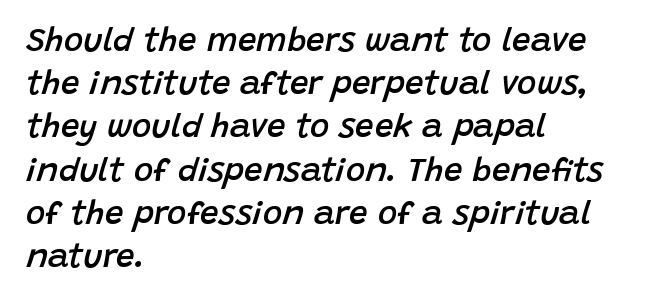
Vertical spacing — default. Caption: standard tracking, unaltered. Observe the lean: these are italic letterforms. The area under the type is left untouched. This sample has the flowing, uneven cadence of proportional lettering. The setting favours the left margin, as ordinary paragraphs usually do.
